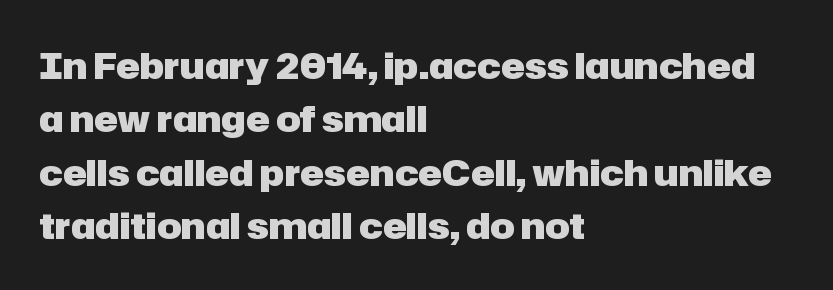
{"serif": "no", "italic": "no", "bold": "yes", "weight": "heavy", "width": "normal", "stroke_contrast": "low", "x_height": "medium", "monospaced": "no", "underline": "no", "align": "left", "line_spacing": "normal", "line_spacing_ratio": 1.48, "letter_spacing": "normal", "letter_spacing_em": 0.0, "glyph_px": 36}
